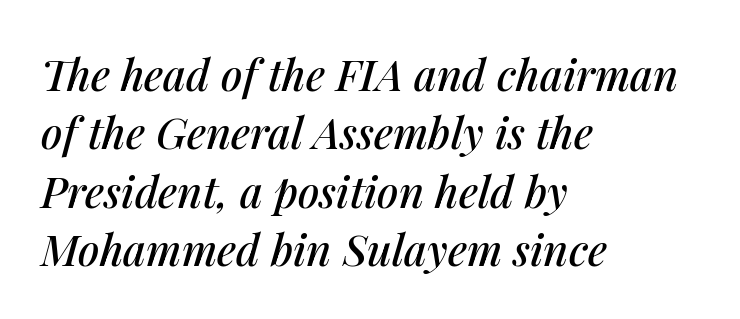
{"italic": "yes", "lean": "right", "slant_degrees": 14, "width": "normal", "stroke_contrast": "medium", "x_height": "medium", "monospaced": "no", "underline": "no", "align": "left", "line_spacing": "normal", "line_spacing_ratio": 1.36, "letter_spacing": "normal", "letter_spacing_em": 0.0, "glyph_px": 43}
